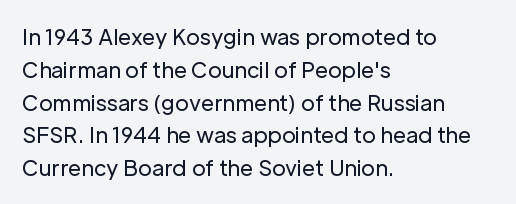
{"italic": "no", "bold": "no", "underline": "no", "align": "left", "line_spacing": "normal", "line_spacing_ratio": 1.56, "letter_spacing": "normal", "letter_spacing_em": 0.0, "glyph_px": 21}
